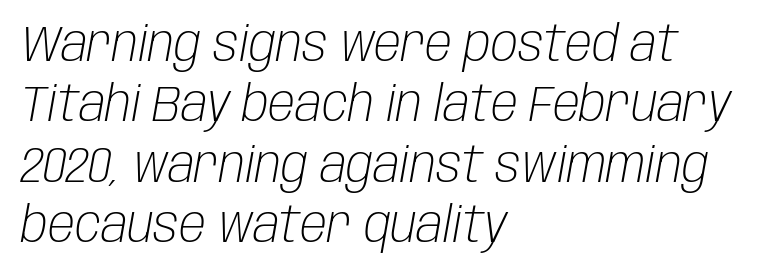
Q: Is the text bold? A: No.
Q: Is the text italic (slanted)? A: Yes, it leans right by about 10 degrees.
Q: Is the text underlined? A: No.
Q: How is the paragraph aligned? A: Left-aligned.
Q: Is the spacing between letters normal or unusually wide? A: Normal.
Q: Width (condensed, normal, or wide)? A: Condensed.
Q: Stroke contrast? A: Low.
Q: x-height? A: Large.
Q: Monospaced? A: No.
